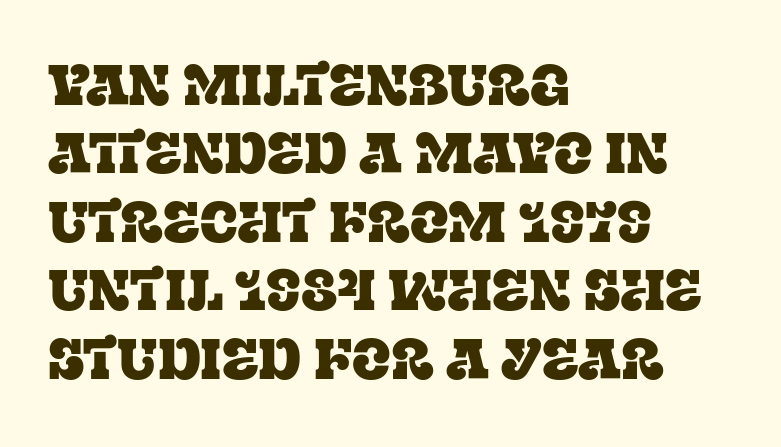
Q: Is the text italic (slanted)? A: No, it is upright.
Q: Is the typeface a serif or a sans-serif typeface? A: Serif.
Q: Is the text underlined? A: No.
Q: How is the paragraph aligned? A: Left-aligned.
Q: Is the spacing between letters normal or unusually wide? A: Normal.
Q: Width (condensed, normal, or wide)? A: Normal.
Q: Stroke contrast? A: Low.
Q: x-height? A: Large.
Q: Monospaced? A: No.
